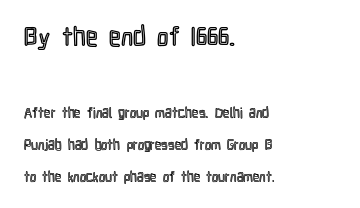
{"italic": "no", "underline": "no", "align": "left", "line_spacing": "loose", "line_spacing_ratio": 2.3, "letter_spacing": "normal", "letter_spacing_em": 0.0, "larger_block": "first", "size_ratio": 1.86, "glyph_px": 26}
